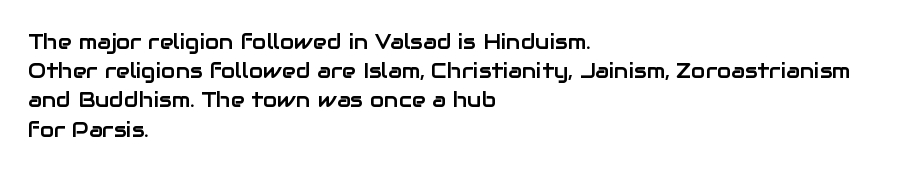
Q: Is the text italic (slanted)? A: No, it is upright.
Q: Is the text underlined? A: No.
Q: How is the paragraph aligned? A: Left-aligned.
Q: Is the spacing between letters normal or unusually wide? A: Normal.
Q: Is the spacing between lines tight, normal or loose? A: Normal.
